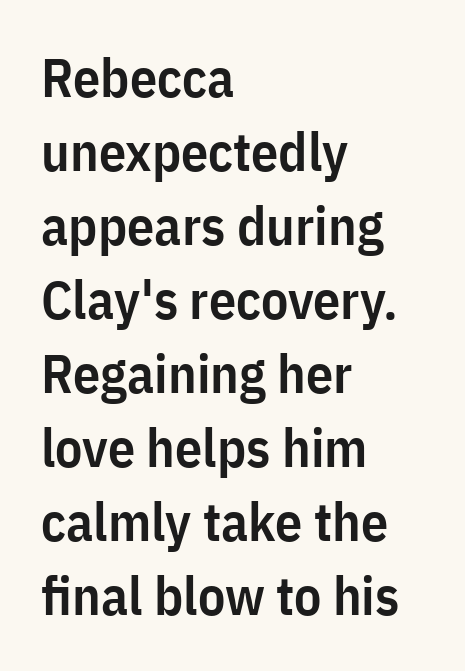
{"serif": "no", "italic": "no", "bold": "semi", "weight": "semibold", "width": "condensed", "stroke_contrast": "low", "x_height": "medium", "monospaced": "no", "underline": "no", "align": "left", "line_spacing": "normal", "line_spacing_ratio": 1.37, "letter_spacing": "normal", "letter_spacing_em": 0.0, "glyph_px": 54}
